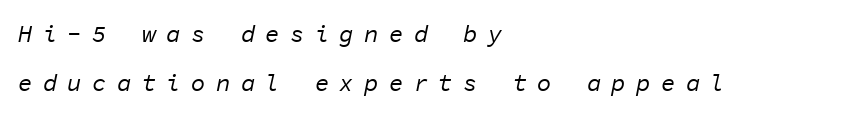
{"italic": "yes", "lean": "right", "slant_degrees": 11, "bold": "no", "underline": "no", "align": "left", "line_spacing": "loose", "line_spacing_ratio": 2.06, "letter_spacing": "wide", "letter_spacing_em": 0.43, "glyph_px": 24}
